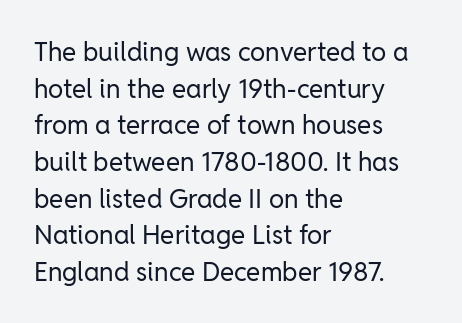
In CSS terms this would be text-align: left. The words here are not underlined. The font is comparable to plain body text, perhaps lighter. Every character sits straight up, as roman type does. The vertical gap from one line to the next is medium. Compared with typical body copy, the letter spacing here is the same.
